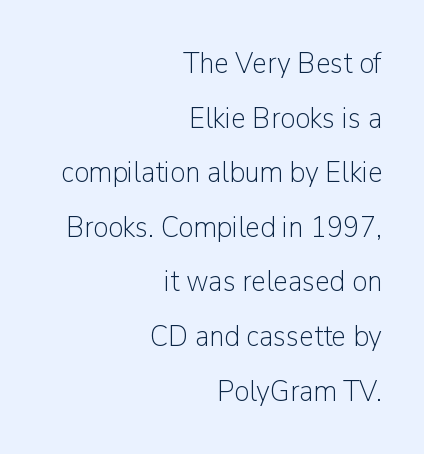
Looks like regular typesetting: each glyph gets only the width it needs. Notice how the stems are strictly vertical — no italics here. This rendering employs a face without finishing strokes, i.e., a sans-serif. Has an underline been added? It has not. Default kerning and tracking; the words read as compact shapes.
